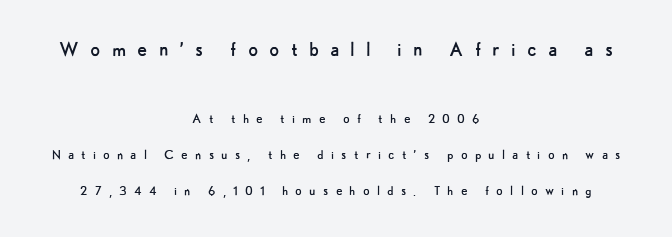
The image shows 23 px text type, upright; set centered, loose line spacing (2.38x), unusually wide letter spacing (+0.48 em), not underlined; the first (top) block is 1.53x larger.
